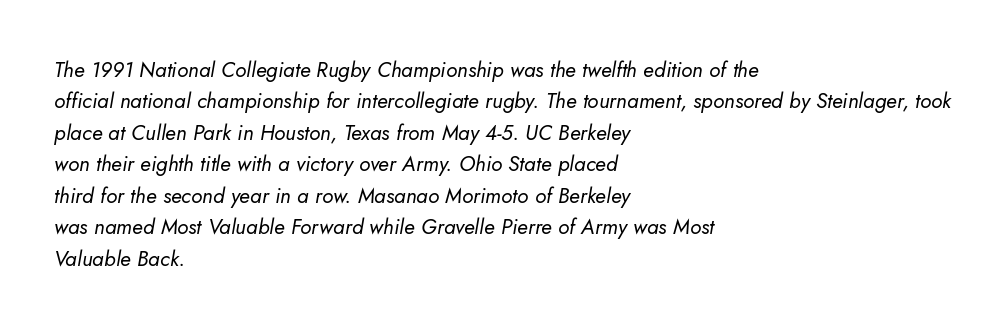
Q: Is the text bold? A: No.
Q: Is the text italic (slanted)? A: Yes, it leans right by about 5 degrees.
Q: Is the text underlined? A: No.
Q: How is the paragraph aligned? A: Left-aligned.
Q: Is the spacing between letters normal or unusually wide? A: Normal.
Q: Is the spacing between lines tight, normal or loose? A: Normal.
